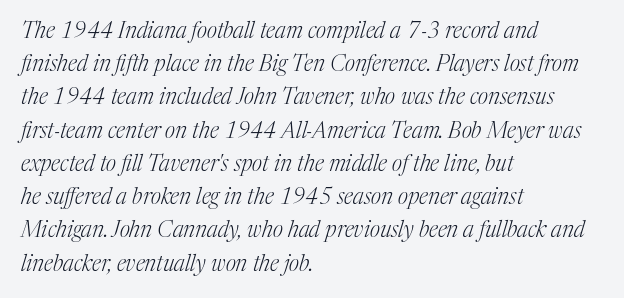
{"italic": "yes", "lean": "right", "slant_degrees": 17, "bold": "no", "underline": "no", "align": "left", "line_spacing": "normal", "line_spacing_ratio": 1.51, "letter_spacing": "normal", "letter_spacing_em": 0.0, "glyph_px": 22}
